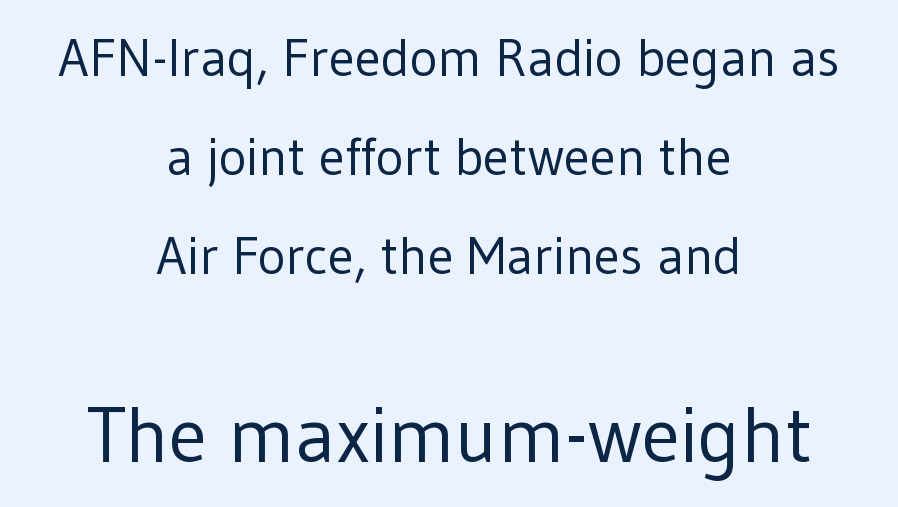
The image shows 79 px regular-weight sans-serif type, upright; set centered, line spacing 1.87x, normal letter spacing, not underlined; the second (bottom) block is 1.49x larger; low stroke contrast and a medium x-height.
